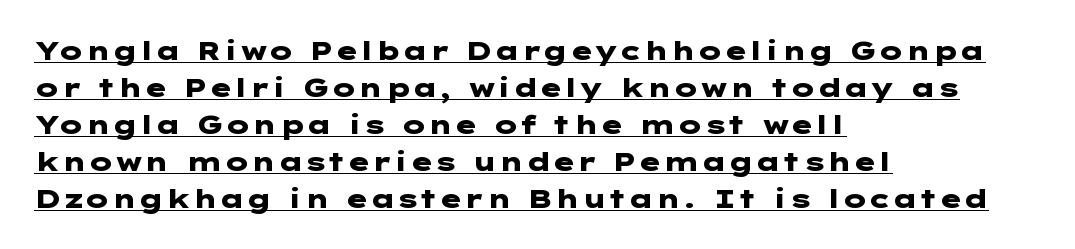
{"italic": "no", "bold": "yes", "underline": "yes", "align": "left", "line_spacing": "normal", "line_spacing_ratio": 1.42, "letter_spacing": "normal", "letter_spacing_em": 0.0, "glyph_px": 26}
